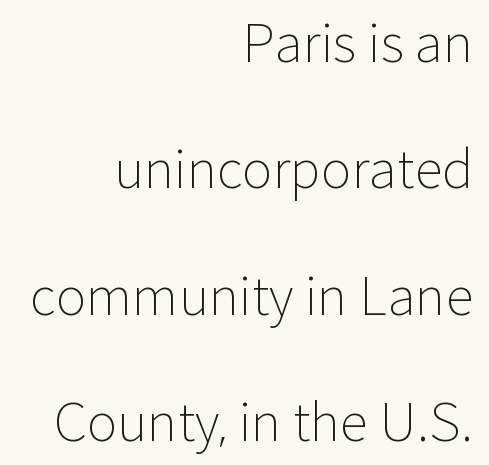
Short and long lines alike share a common ending point at right. The type family on display is of the sans-serif kind. Any mark beneath the type? The region is blank. Every stem runs plumb, perpendicular to the baseline. In terms of leading, this rendering errs on the spacious side. These lines keep a tight, regular rhythm from letter to letter.
